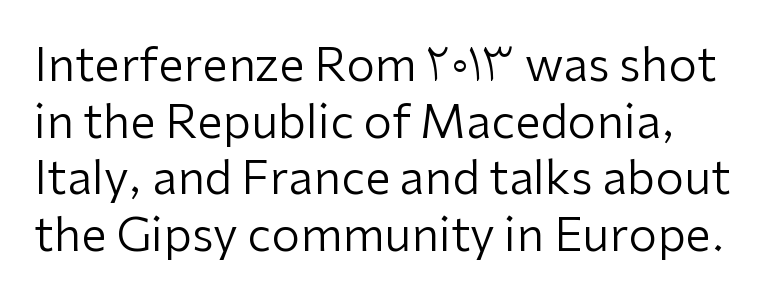
Q: Is the text bold? A: No.
Q: Is the text italic (slanted)? A: No, it is upright.
Q: Is the typeface a serif or a sans-serif typeface? A: Sans-serif.
Q: Is the text underlined? A: No.
Q: Is the spacing between letters normal or unusually wide? A: Normal.
Q: Width (condensed, normal, or wide)? A: Normal.
Q: Stroke contrast? A: Low.
Q: x-height? A: Medium.
Q: Monospaced? A: No.
